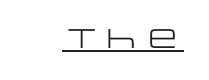
The image shows 27 px text type, upright; set normal letter spacing, underlined.
